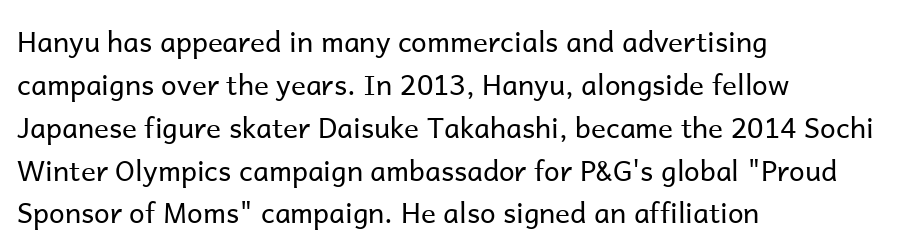
{"serif": "no", "italic": "no", "bold": "no", "weight": "regular", "width": "normal", "stroke_contrast": "low", "x_height": "medium", "monospaced": "no", "underline": "no", "align": "left", "line_spacing": "normal", "line_spacing_ratio": 1.53, "letter_spacing": "normal", "letter_spacing_em": 0.0, "glyph_px": 28}
